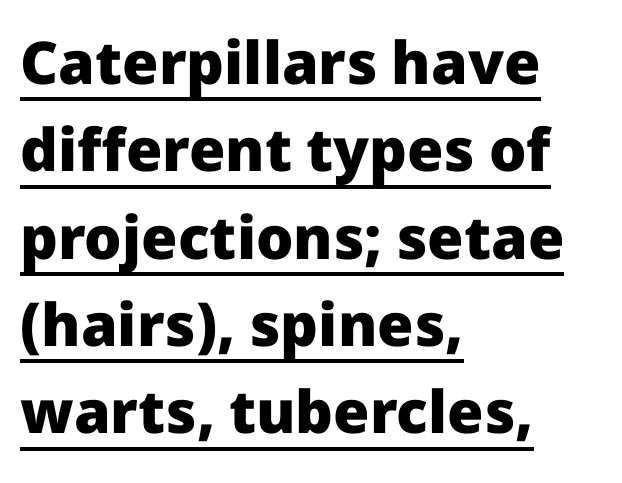
A typesetter would call this proportional, since set widths differ per character. Emphasis by weight is at full strength: bold. Leftover space on each line is placed entirely after the last word. Default kerning and tracking; the words read as compact shapes.
